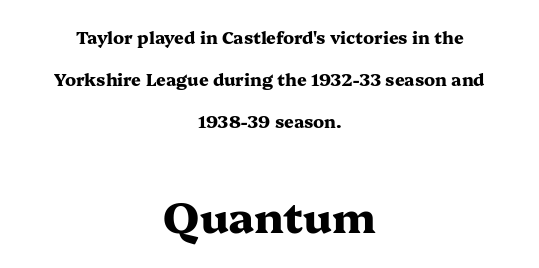
The image shows 43 px heavy, wide serif type, upright; set centered, loose line spacing (2.46x), normal letter spacing, not underlined; the second (bottom) block is 2.53x larger; medium stroke contrast and a medium x-height.
